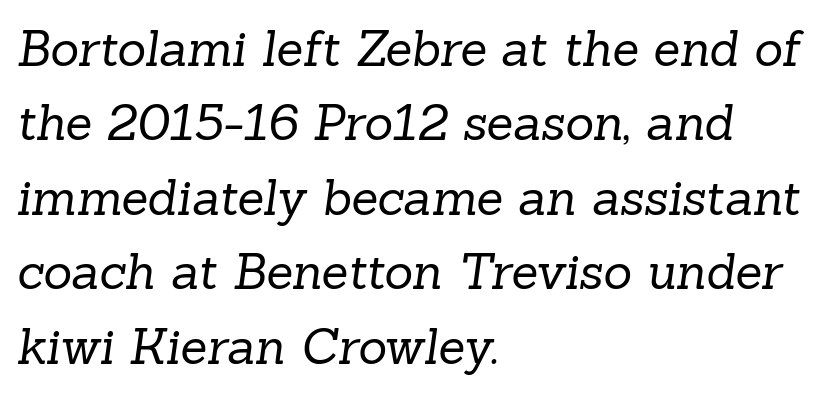
The image shows 49 px regular-weight serif type; set left-aligned, normal line spacing (1.52x), normal letter spacing, not underlined; low stroke contrast and a medium x-height.
